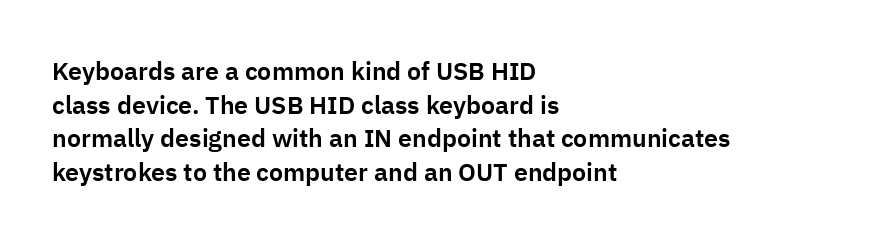
The image shows 25 px text type, upright; set left-aligned, normal line spacing (1.35x), normal letter spacing, not underlined.
